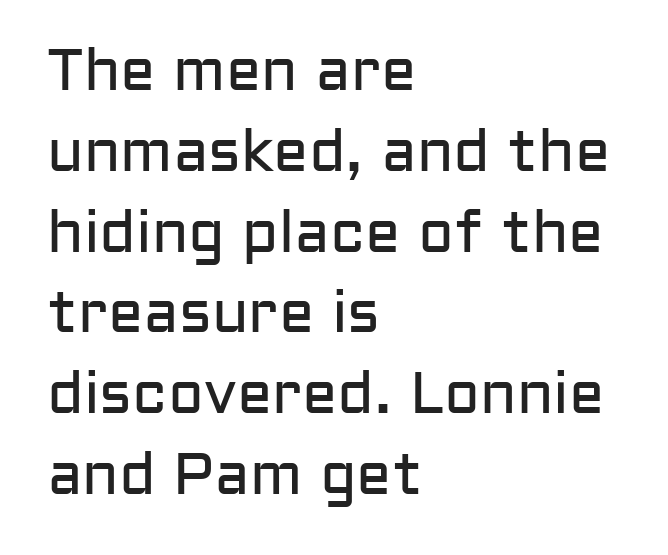
Grotesque or geometric, the face here clearly has no serifs. Quick note: underline off. The rendering uses natural spacing where letterforms have individual widths. Ascenders rise straight up at ninety degrees.
